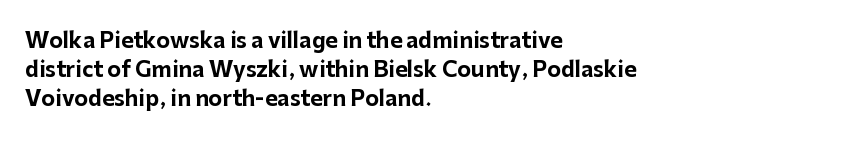
Q: Is the text bold? A: Yes.
Q: Is the text italic (slanted)? A: No, it is upright.
Q: Is the text underlined? A: No.
Q: How is the paragraph aligned? A: Left-aligned.
Q: Is the spacing between letters normal or unusually wide? A: Normal.
Q: Is the spacing between lines tight, normal or loose? A: Normal.
